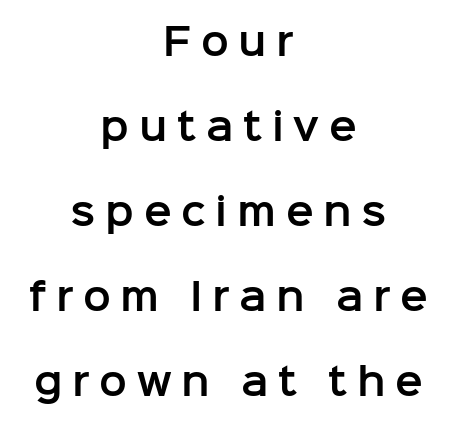
{"serif": "no", "italic": "no", "width": "normal", "stroke_contrast": "low", "x_height": "medium", "monospaced": "no", "underline": "no", "align": "center", "line_spacing": "loose", "line_spacing_ratio": 2.3, "letter_spacing": "wide", "letter_spacing_em": 0.26, "glyph_px": 37}
